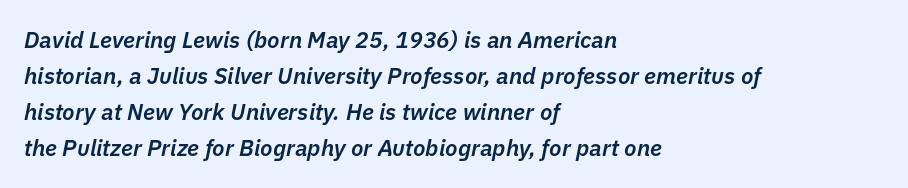
Honestly, the letter spacing is just normal — you wouldn't notice it. Each row of text sits above clean, open space. Emphasis by weight is partial: semibold. Interline gaps are of average width in this sample. Quick note: italic. The paragraph shown leans on its left margin.
